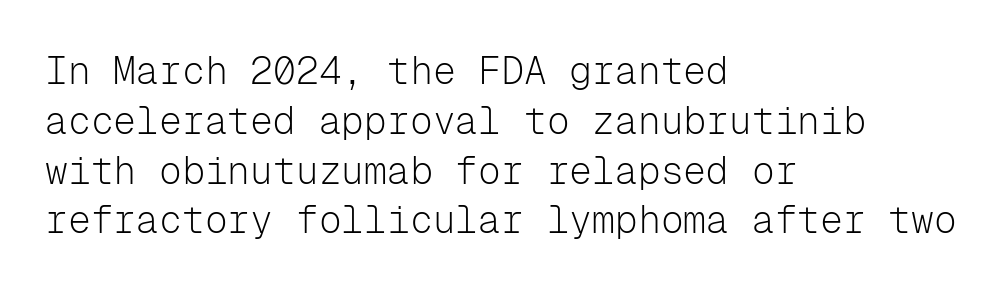
Q: Is the text bold? A: No.
Q: Is the text italic (slanted)? A: No, it is upright.
Q: Is the typeface a serif or a sans-serif typeface? A: Sans-serif.
Q: Is the text underlined? A: No.
Q: How is the paragraph aligned? A: Left-aligned.
Q: Is the spacing between letters normal or unusually wide? A: Normal.
Q: Is the spacing between lines tight, normal or loose? A: Normal.
Q: Width (condensed, normal, or wide)? A: Normal.
Q: Stroke contrast? A: Low.
Q: x-height? A: Medium.
Q: Monospaced? A: Yes.
